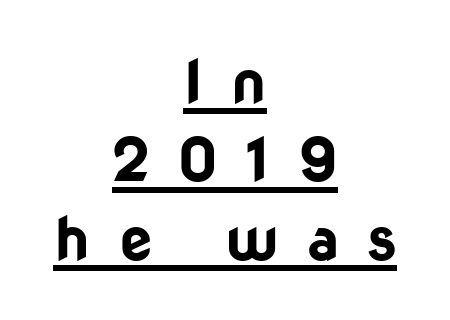
The image shows 59 px bold sans-serif type, upright; set centered, normal line spacing (1.33x), unusually wide letter spacing (+0.49 em), underlined; low stroke contrast and a medium x-height.
